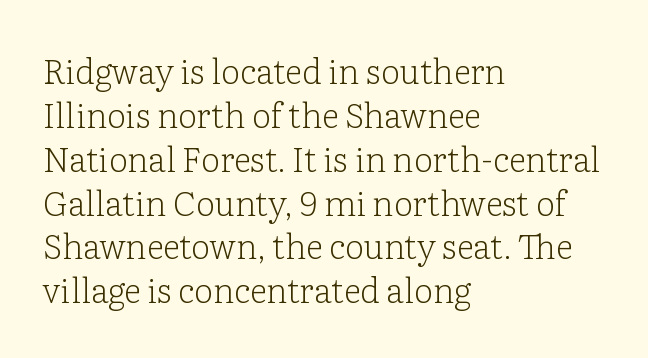
{"serif": "yes", "italic": "no", "bold": "no", "weight": "light", "width": "normal", "stroke_contrast": "low", "x_height": "medium", "monospaced": "no", "underline": "no", "align": "left", "line_spacing": "normal", "line_spacing_ratio": 1.29, "letter_spacing": "normal", "letter_spacing_em": 0.0, "glyph_px": 34}
